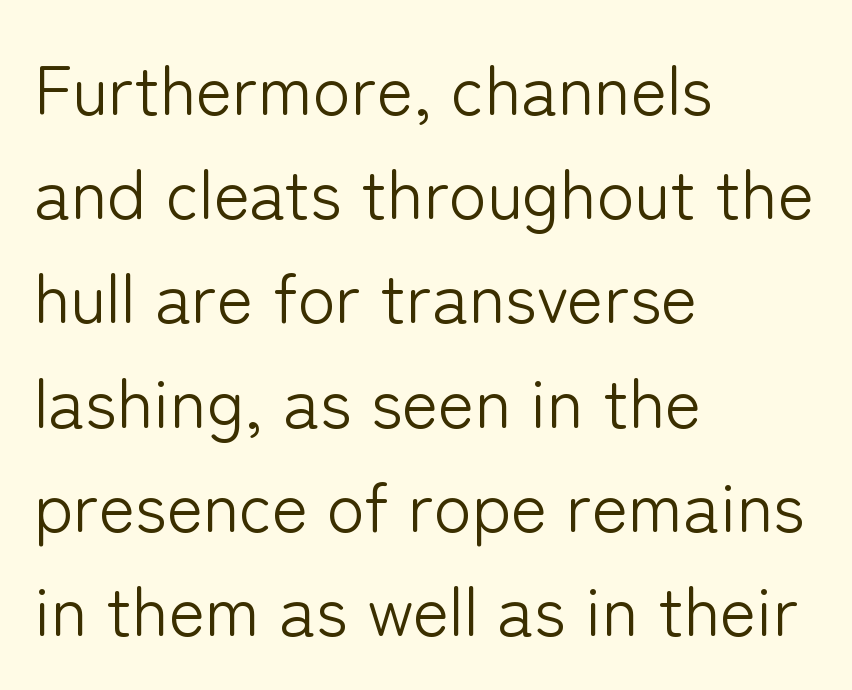
{"serif": "no", "italic": "no", "bold": "no", "weight": "light", "width": "normal", "stroke_contrast": "low", "x_height": "medium", "monospaced": "no", "underline": "no", "align": "left", "line_spacing": "normal", "line_spacing_ratio": 1.51, "letter_spacing": "normal", "letter_spacing_em": 0.0, "glyph_px": 69}
